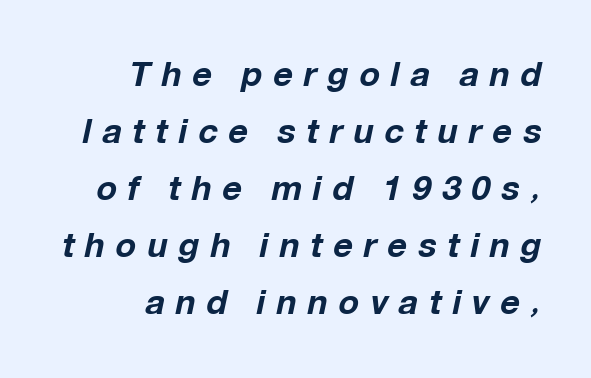
Q: Is the text bold? A: Yes.
Q: Is the text italic (slanted)? A: Yes, it leans right by about 12 degrees.
Q: Is the text underlined? A: No.
Q: How is the paragraph aligned? A: Right-aligned.
Q: Is the spacing between letters normal or unusually wide? A: Unusually wide.
Q: Is the spacing between lines tight, normal or loose? A: Normal.
Q: Width (condensed, normal, or wide)? A: Normal.
Q: Stroke contrast? A: Low.
Q: x-height? A: Medium.
Q: Monospaced? A: No.
